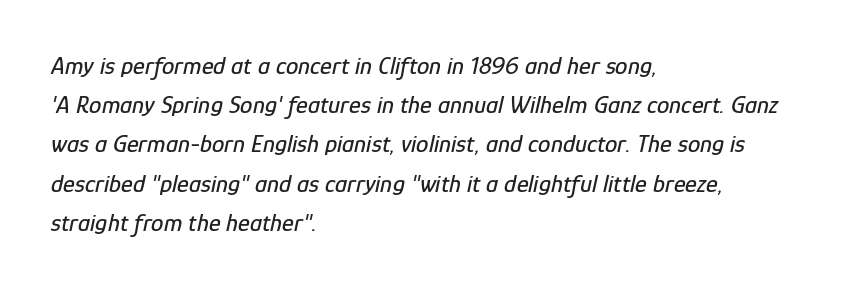
Each line starts at the same left margin while the right side varies. Letters rest on an invisible, unmarked baseline. Rows of type keep a routine distance in the vertical direction. This is oblique type, the kind used for emphasis or titles. No extra tracking has been applied to these lines.
